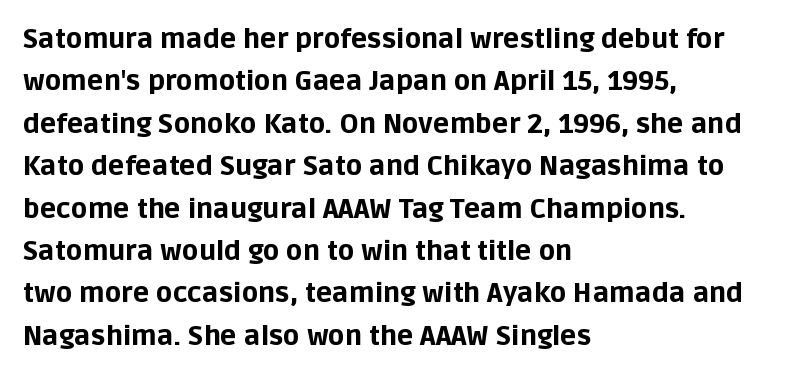
{"italic": "no", "bold": "yes", "underline": "no", "align": "left", "line_spacing": "normal", "line_spacing_ratio": 1.57, "letter_spacing": "normal", "letter_spacing_em": 0.0, "glyph_px": 27}
